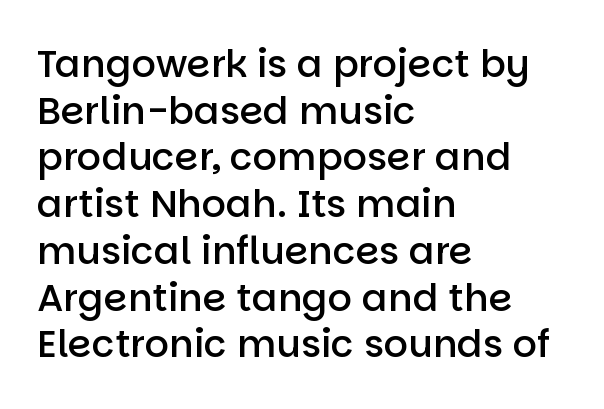
You could call the tracking neutral — neither tight nor loose. The sample has been set in demibold, a notch under bold. Is this a sans? Yes — the strokes have no serifs. Character widths vary here, with narrow letters taking less room than wide ones. The specimen omits any rule beneath the text block's lines. Quick note: not italic, upright.
